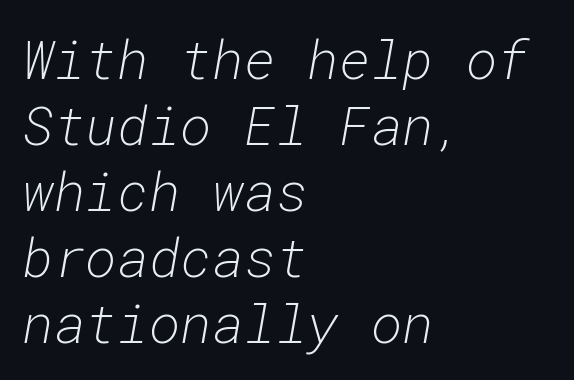
{"italic": "yes", "lean": "right", "slant_degrees": 10, "bold": "no", "weight": "light", "width": "normal", "stroke_contrast": "low", "x_height": "medium", "monospaced": "yes", "underline": "no", "align": "left", "line_spacing_ratio": 1.22, "letter_spacing": "normal", "letter_spacing_em": 0.0, "glyph_px": 54}
